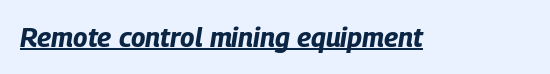
{"italic": "yes", "lean": "right", "slant_degrees": 9, "bold": "yes", "underline": "yes", "letter_spacing": "normal", "letter_spacing_em": 0.0, "glyph_px": 27}
